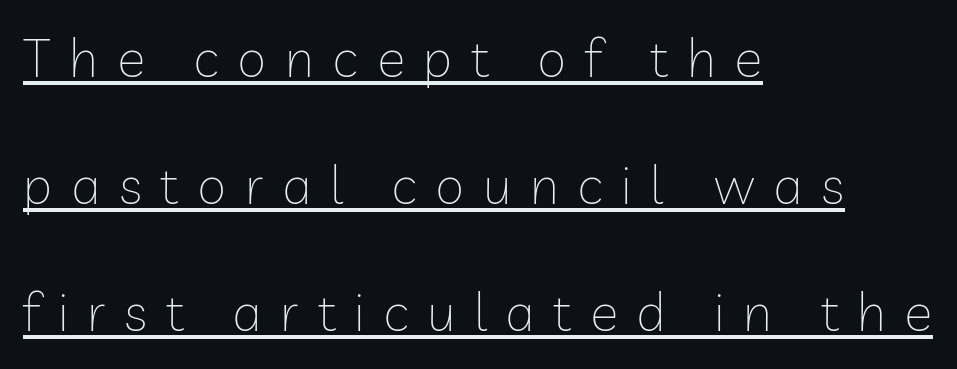
The image shows 53 px thin sans-serif type, upright; set left-aligned, loose line spacing (2.4x), unusually wide letter spacing (+0.35 em), underlined; low stroke contrast and a medium x-height.
